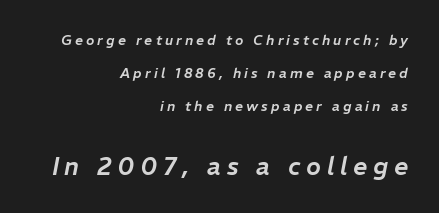
Q: Is the text italic (slanted)? A: Yes, it leans right by about 11 degrees.
Q: Is the text underlined? A: No.
Q: How is the paragraph aligned? A: Right-aligned.
Q: Is the spacing between letters normal or unusually wide? A: Unusually wide.
Q: Is the spacing between lines tight, normal or loose? A: Loose.
Q: Which block of text is set in a larger size, the first (top) or the second (bottom)? A: The second (bottom) one.
